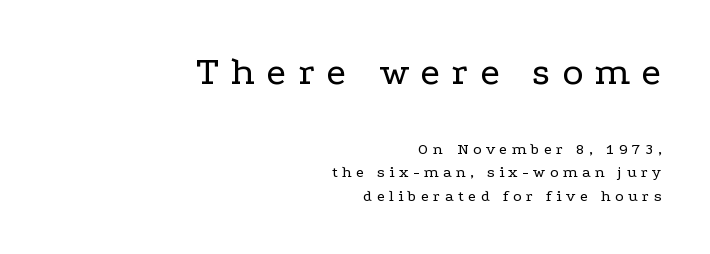
Vertical stems look standard width or narrower in stroke. Interline gaps are of average width in this sample. Size contrast runs from large at the top to small at the bottom. The strip under each line holds only bare page.
